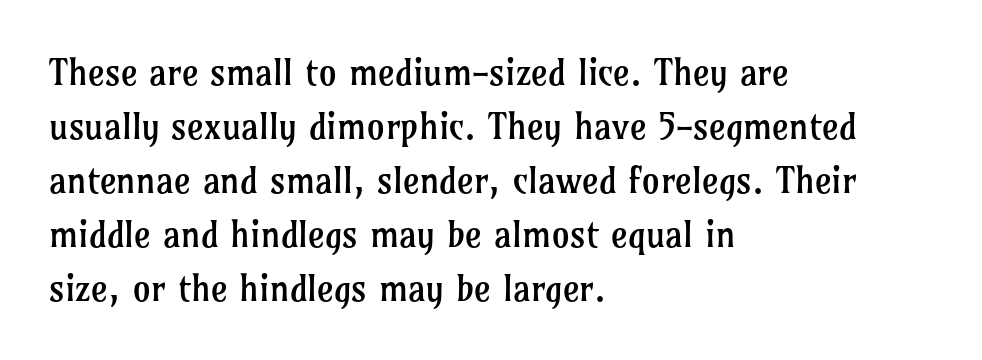
Q: Is the text bold? A: No.
Q: Is the text italic (slanted)? A: No, it is upright.
Q: Is the typeface a serif or a sans-serif typeface? A: Serif.
Q: Is the text underlined? A: No.
Q: How is the paragraph aligned? A: Left-aligned.
Q: Is the spacing between letters normal or unusually wide? A: Normal.
Q: Is the spacing between lines tight, normal or loose? A: Normal.
Q: Width (condensed, normal, or wide)? A: Normal.
Q: Stroke contrast? A: Low.
Q: x-height? A: Medium.
Q: Monospaced? A: No.
